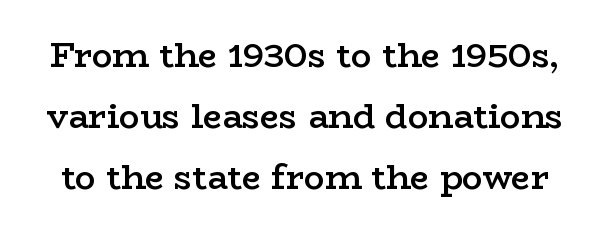
Q: Is the text bold? A: Semi-bold.
Q: Is the text italic (slanted)? A: No, it is upright.
Q: Is the typeface a serif or a sans-serif typeface? A: Serif.
Q: Is the text underlined? A: No.
Q: Is the spacing between letters normal or unusually wide? A: Normal.
Q: Width (condensed, normal, or wide)? A: Wide.
Q: Stroke contrast? A: Low.
Q: x-height? A: Medium.
Q: Monospaced? A: No.
